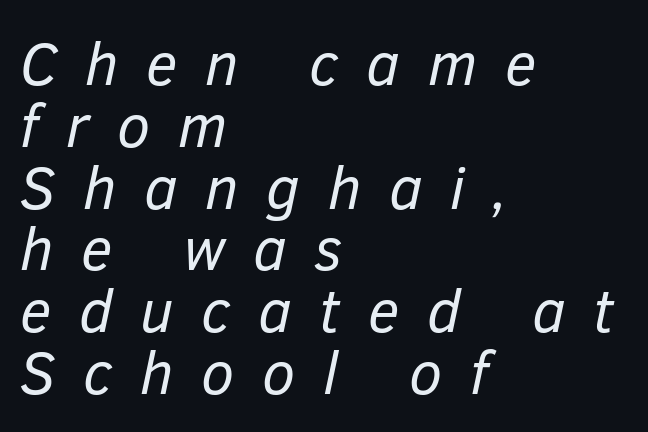
Q: Is the text bold? A: No.
Q: Is the text italic (slanted)? A: Yes, it leans right by about 12 degrees.
Q: Is the text underlined? A: No.
Q: How is the paragraph aligned? A: Left-aligned.
Q: Is the spacing between letters normal or unusually wide? A: Unusually wide.
Q: Is the spacing between lines tight, normal or loose? A: Tight.
Q: Width (condensed, normal, or wide)? A: Normal.
Q: Stroke contrast? A: Low.
Q: x-height? A: Medium.
Q: Monospaced? A: No.
